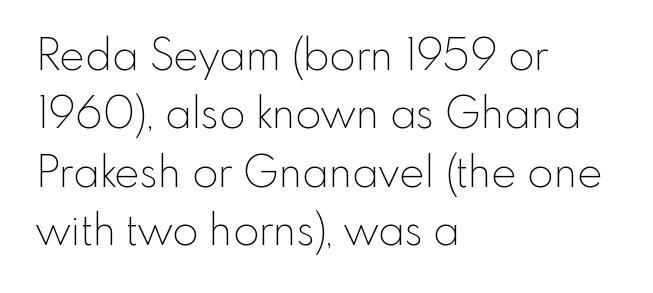
All the whitespace from short lines collects on the right. Stems here are at most as thick as an everyday book face. A clean baseline with only descenders dipping below it. Each letter keeps its own natural width here, so spacing adapts to shape. These lines are composed in type without serifs. Style check: upright.
